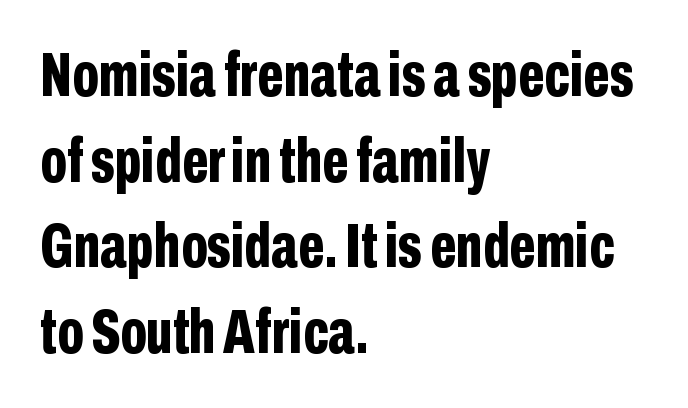
These lines are composed in type without serifs. One-word summary of the alignment: left. Varying glyph widths throughout — classic text-font behaviour. Italic? Not at all — the glyphs are vertical. Quick note: interline space is typical.
